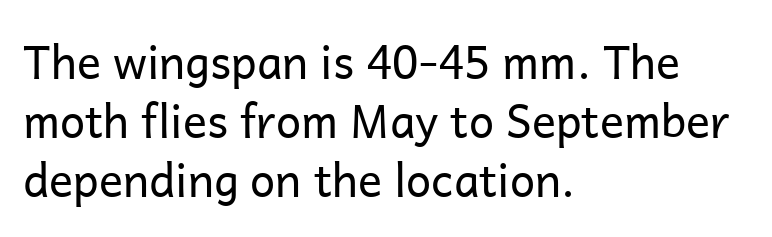
{"serif": "no", "italic": "no", "bold": "no", "weight": "regular", "width": "normal", "stroke_contrast": "low", "x_height": "medium", "monospaced": "no", "underline": "no", "align": "left", "line_spacing": "normal", "line_spacing_ratio": 1.31, "letter_spacing": "normal", "letter_spacing_em": 0.0, "glyph_px": 45}
